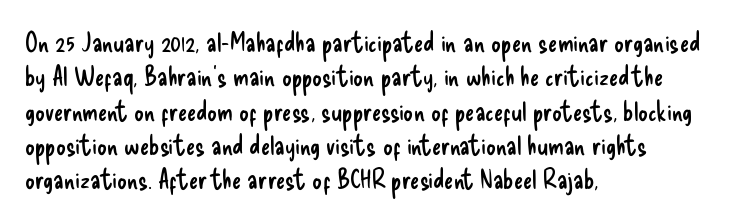
{"italic": "no", "bold": "no", "underline": "no", "align": "left", "line_spacing": "normal", "line_spacing_ratio": 1.27, "letter_spacing": "normal", "letter_spacing_em": 0.0, "glyph_px": 27}
